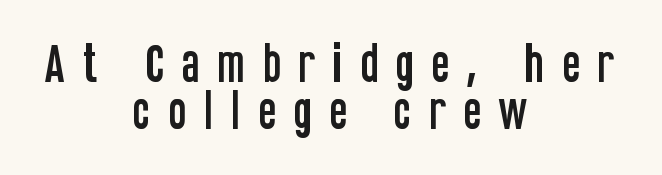
Honestly, the letter spacing is so wide it's the main thing you notice. Line spacing here is tight. If you folded the block vertically in half, each line would mirror itself in length. A typesetter would call this proportional, since set widths differ per character. Letterform terminals end flat and unadorned throughout the passage. A typesetter would mark this as roman, not italic.
